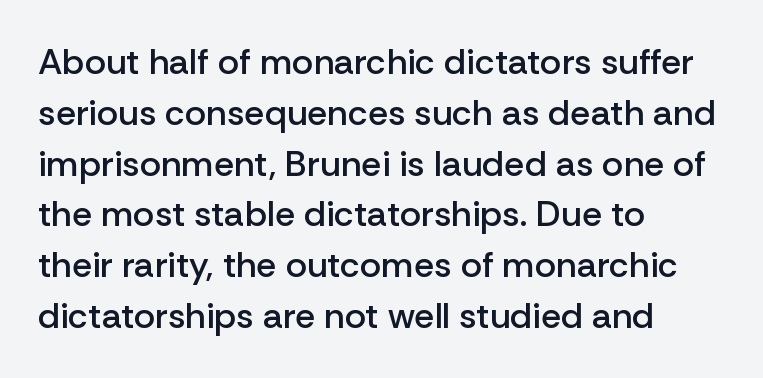
The specimen omits any rule beneath the text block's lines. Firm but not heavy-handed strokes: this text is semibold. Horizontal bands of white between lines are of average thickness. Note the varied advance widths — an 'i' is clearly narrower than an 'm'. In terms of posture, this sample is upright. Classification — sans serif.
